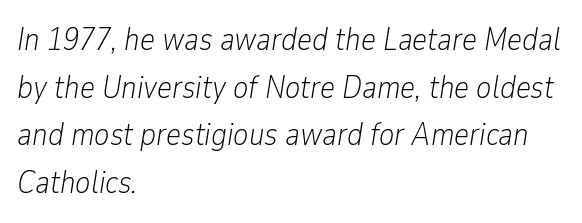
These glyphs show unthickened strokes, regular width or finer. This block has exactly the height ordinary leading produces. Check under the words: just untouched page. Honestly, the letter spacing is just normal — you wouldn't notice it. Every character sits at an angle, as italics do. The passage is arranged the way most books set body copy — flush left.
